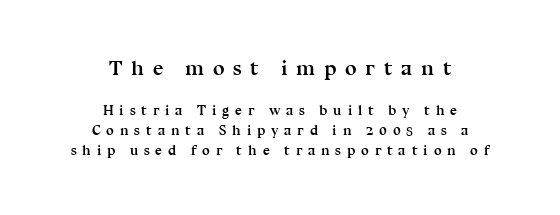
The image shows 21 px bold type, upright; set centered, normal line spacing (1.44x), unusually wide letter spacing (+0.41 em), not underlined; the first (top) block is 1.5x larger.
